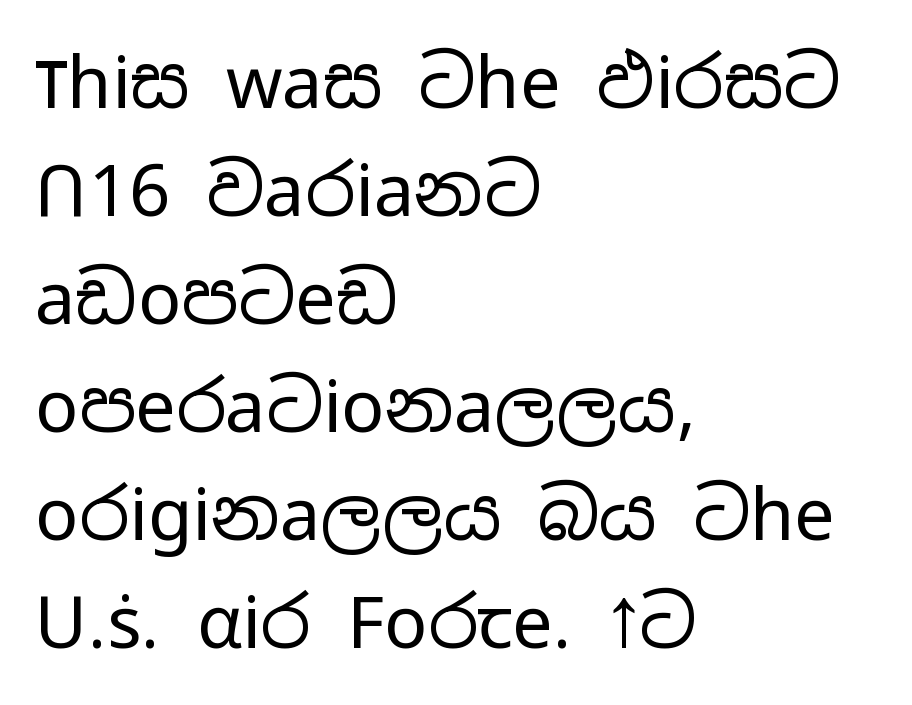
{"serif": "no", "italic": "no", "bold": "no", "weight": "regular", "width": "wide", "stroke_contrast": "low", "x_height": "medium", "monospaced": "no", "underline": "no", "align": "left", "line_spacing": "normal", "line_spacing_ratio": 1.5, "letter_spacing": "normal", "letter_spacing_em": 0.0, "glyph_px": 72}
